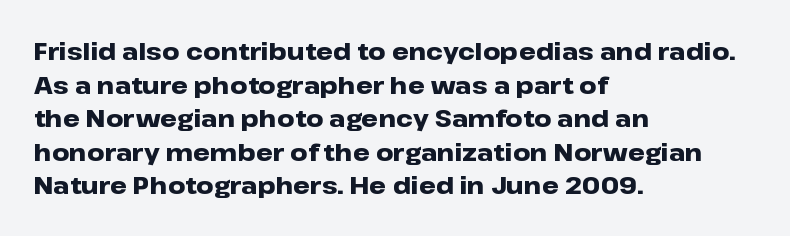
Q: Is the text bold? A: Yes.
Q: Is the text italic (slanted)? A: No, it is upright.
Q: Is the text underlined? A: No.
Q: How is the paragraph aligned? A: Left-aligned.
Q: Is the spacing between letters normal or unusually wide? A: Normal.
Q: Is the spacing between lines tight, normal or loose? A: Normal.
